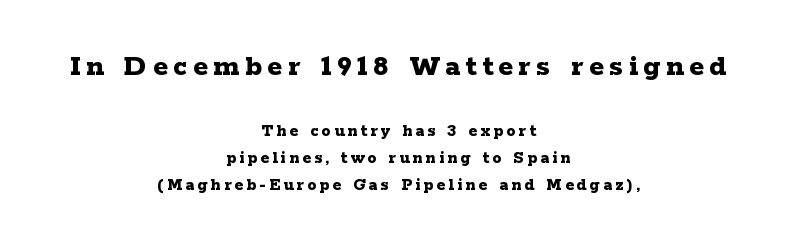
Rendered with straight, roman letterforms. Classification — serif. The emphasis by scale lands on block number one, above. Plenty of ink on the page — the face is bold. Regarding leading, the lines here are spaced in the standard way.
